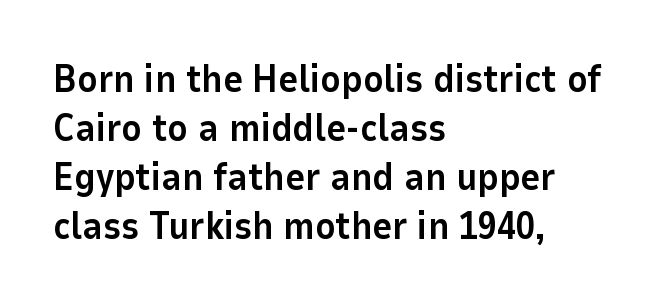
Q: Is the text bold? A: Yes.
Q: Is the text italic (slanted)? A: No, it is upright.
Q: Is the typeface a serif or a sans-serif typeface? A: Sans-serif.
Q: Is the text underlined? A: No.
Q: How is the paragraph aligned? A: Left-aligned.
Q: Is the spacing between letters normal or unusually wide? A: Normal.
Q: Is the spacing between lines tight, normal or loose? A: Normal.
Q: Width (condensed, normal, or wide)? A: Normal.
Q: Stroke contrast? A: Low.
Q: x-height? A: Medium.
Q: Monospaced? A: No.
